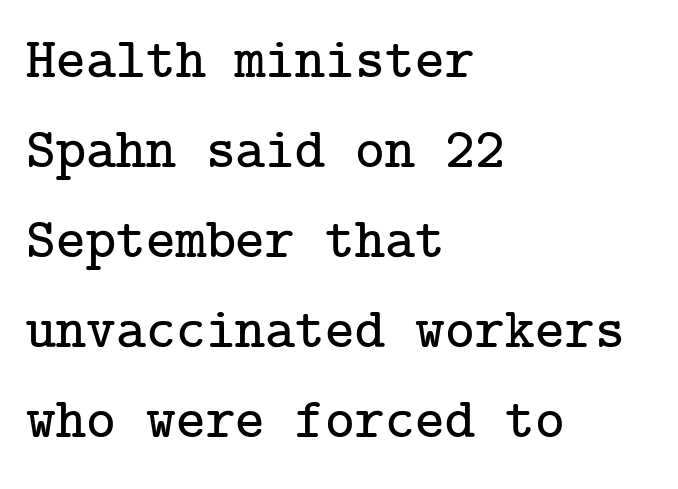
Posture: vertical. The gaps between neighbouring characters are ordinary and unremarkable. Short and long lines alike share a common starting point at left. Honestly, the row spacing looks completely unremarkable.
